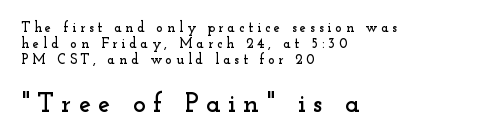
Leftover space on each line is placed entirely after the last word. Successive baselines arrive quickly, one right under another. Anything drawn beneath the words? Only blank space. Upright lettering throughout.
